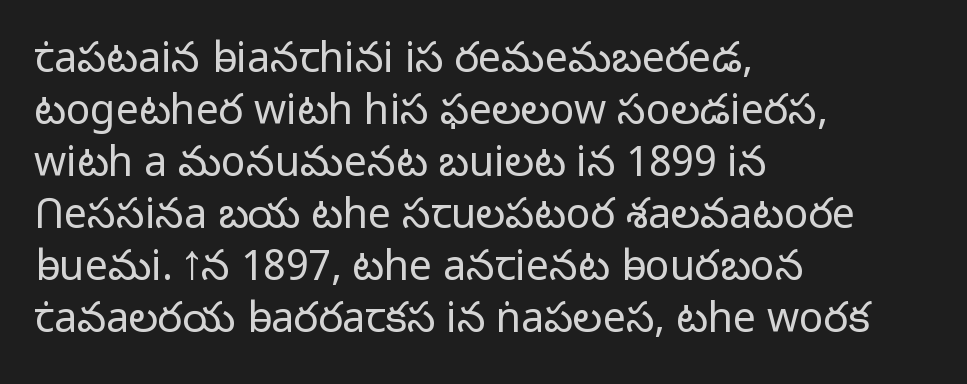
{"serif": "no", "italic": "no", "bold": "no", "weight": "light", "width": "normal", "stroke_contrast": "low", "x_height": "medium", "monospaced": "no", "underline": "no", "align": "left", "line_spacing": "normal", "line_spacing_ratio": 1.27, "letter_spacing": "normal", "letter_spacing_em": 0.0, "glyph_px": 41}
